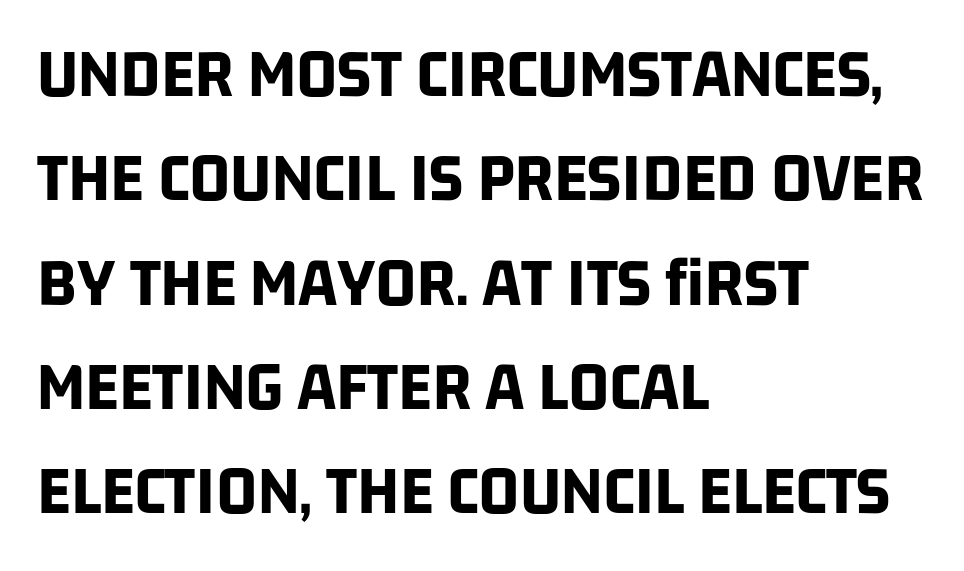
Line beginnings align vertically; line endings do not. A normal amount of white space separates one row of letters from the next. A full-strength bold gives these letters their thick strokes. The rendering keeps characters at their native spacing.
